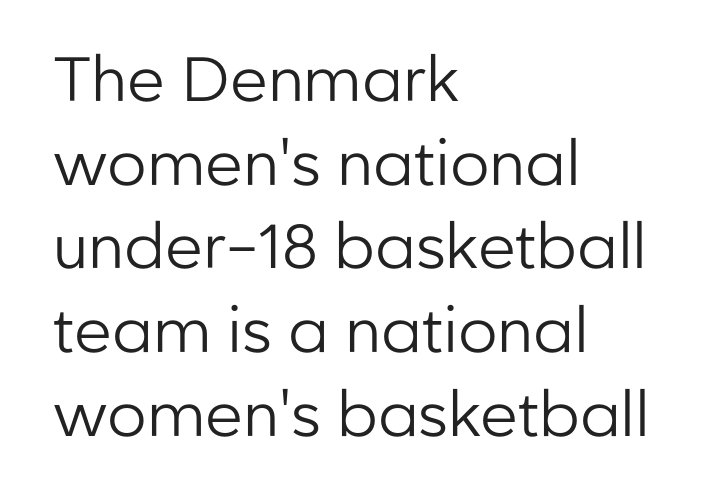
Q: Is the text bold? A: No.
Q: Is the text italic (slanted)? A: No, it is upright.
Q: Is the typeface a serif or a sans-serif typeface? A: Sans-serif.
Q: Is the text underlined? A: No.
Q: How is the paragraph aligned? A: Left-aligned.
Q: Is the spacing between letters normal or unusually wide? A: Normal.
Q: Is the spacing between lines tight, normal or loose? A: Normal.
Q: Width (condensed, normal, or wide)? A: Normal.
Q: Stroke contrast? A: Low.
Q: x-height? A: Medium.
Q: Monospaced? A: No.
